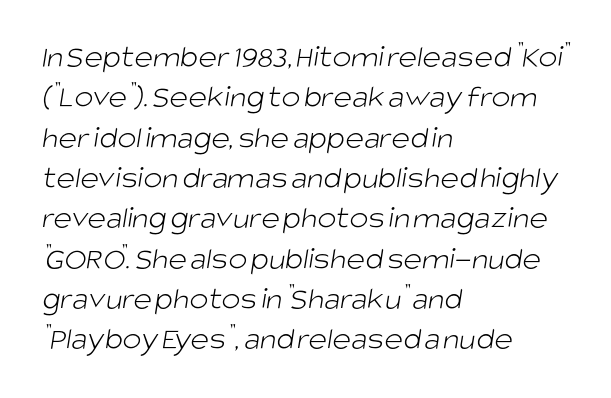
The image shows 32 px light sans-serif type; set left-aligned, normal line spacing (1.26x), normal letter spacing, not underlined; low stroke contrast and a large x-height.
